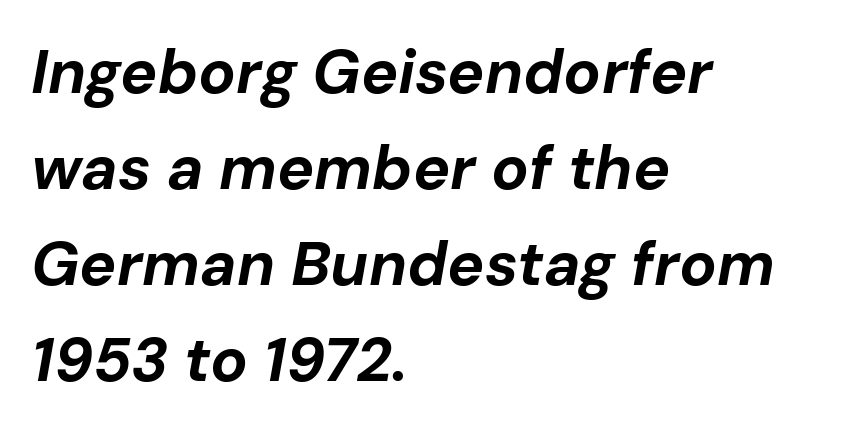
Tall strokes in this sample are angled rather than plumb. Casual observation: everything's shoved over to the left. Short note: letters normally spaced. The letters advance in unequal steps, a hallmark of proportional type. Summary of vertical rhythm: regular, with standard interline spacing. Lines of text with bare space underneath.
